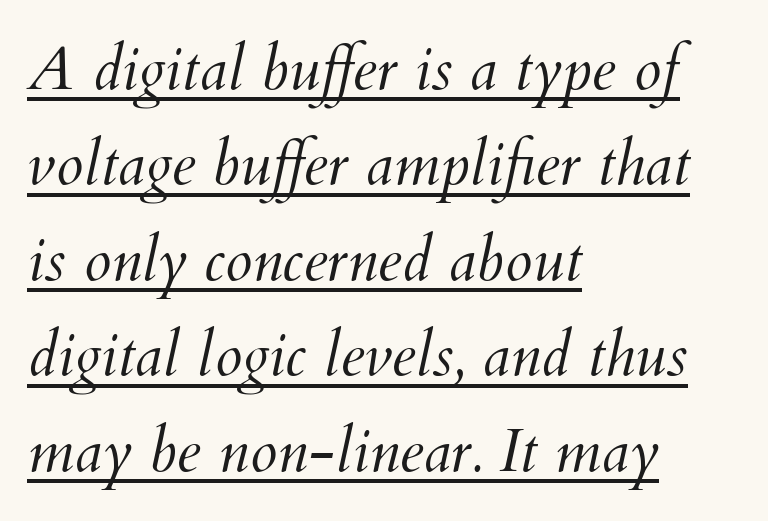
Q: Is the text bold? A: No.
Q: Is the text italic (slanted)? A: Yes, it leans right by about 12 degrees.
Q: Is the text underlined? A: Yes.
Q: How is the paragraph aligned? A: Left-aligned.
Q: Is the spacing between letters normal or unusually wide? A: Normal.
Q: Is the spacing between lines tight, normal or loose? A: Normal.
Q: Width (condensed, normal, or wide)? A: Normal.
Q: Stroke contrast? A: Medium.
Q: x-height? A: Small.
Q: Monospaced? A: No.
